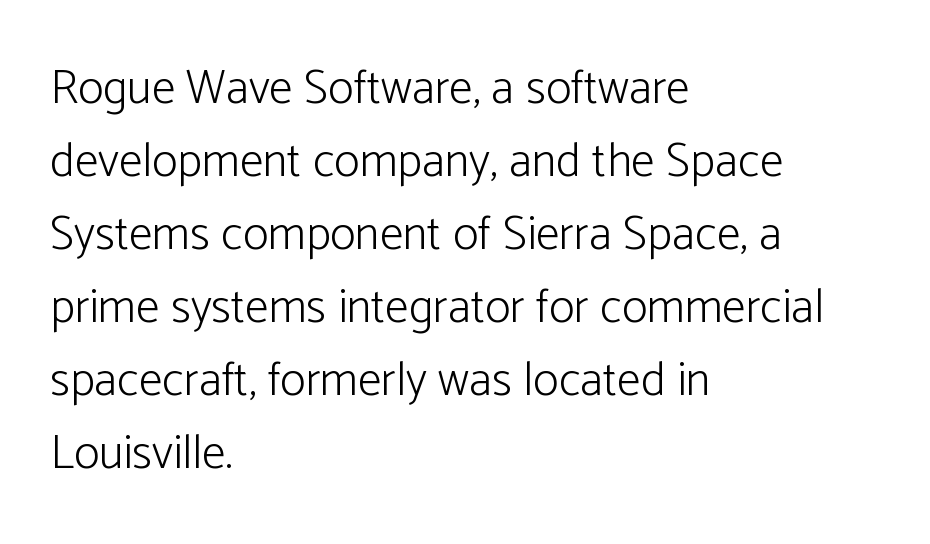
The image shows 48 px light sans-serif type, upright; set left-aligned, normal line spacing (1.52x), normal letter spacing, not underlined; low stroke contrast and a medium x-height.
